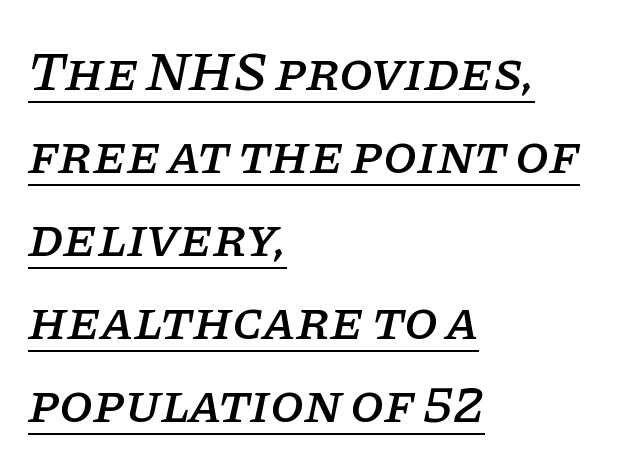
Summary of vertical rhythm: regular, with standard interline spacing. These lines are composed in type with serifs. The tracking reads as untouched default to a designer's eye. Note the varied advance widths — an 'i' is clearly narrower than an 'm'.
